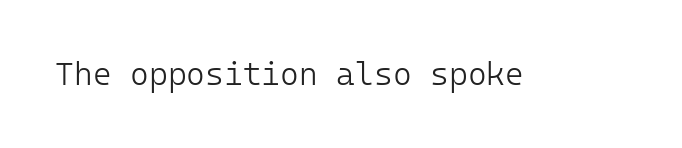
{"serif": "no", "italic": "no", "bold": "no", "weight": "light", "width": "normal", "stroke_contrast": "low", "x_height": "medium", "monospaced": "yes", "underline": "no", "letter_spacing": "normal", "letter_spacing_em": 0.0, "glyph_px": 32}
